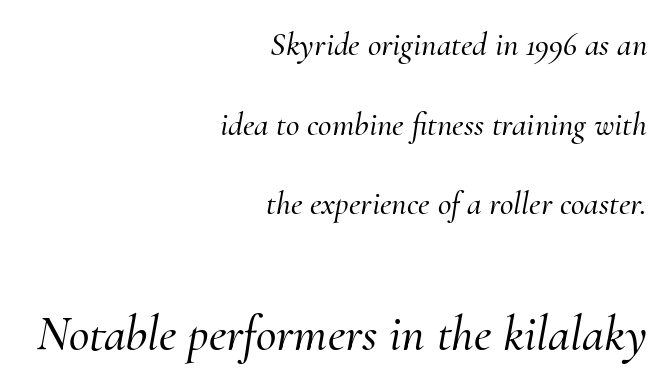
Q: Is the text italic (slanted)? A: Yes, it leans right by about 10 degrees.
Q: Is the typeface a serif or a sans-serif typeface? A: Serif.
Q: Is the text underlined? A: No.
Q: How is the paragraph aligned? A: Right-aligned.
Q: Is the spacing between letters normal or unusually wide? A: Normal.
Q: Is the spacing between lines tight, normal or loose? A: Loose.
Q: Which block of text is set in a larger size, the first (top) or the second (bottom)? A: The second (bottom) one.
Q: Width (condensed, normal, or wide)? A: Normal.
Q: Stroke contrast? A: Medium.
Q: x-height? A: Small.
Q: Monospaced? A: No.
